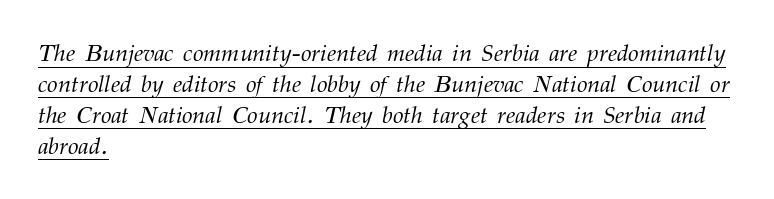
Baseline-to-baseline distance is the conventional proportion of letter height. The font is comparable to plain body text, perhaps lighter. These lines were composed using italics. The rendered words wear a rule along their underside.
